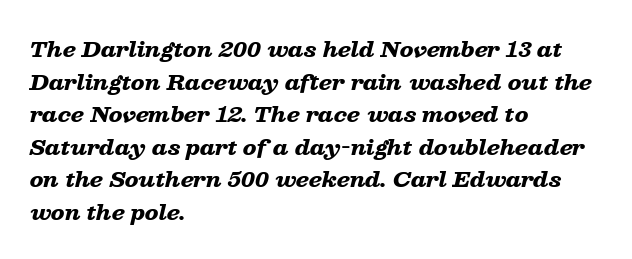
A student would call this left alignment; a typographer would say flush left, rag right. If you drew a line through each stem, it would be angled. Underline: absent. Compared with typical paragraphs, the rows here are spaced about the same. Nothing unusual about the tracking: characters are spaced as the font intends. Heft: maximum for text — a bold.
